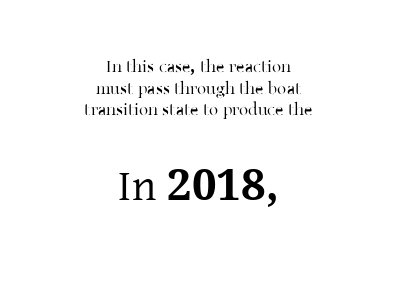
The image shows 44 px serif type, upright; set centered, line spacing 1.2x, normal letter spacing, not underlined; the second (bottom) block is 2.44x larger; low stroke contrast and a medium x-height.
